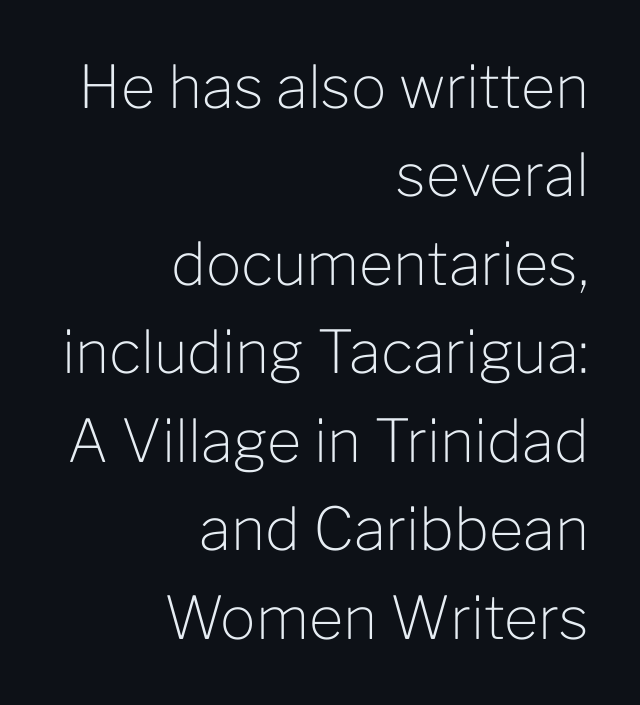
{"serif": "no", "italic": "no", "bold": "no", "weight": "light", "width": "normal", "stroke_contrast": "low", "x_height": "medium", "monospaced": "no", "underline": "no", "align": "right", "line_spacing": "normal", "line_spacing_ratio": 1.5, "letter_spacing": "normal", "letter_spacing_em": 0.0, "glyph_px": 59}
